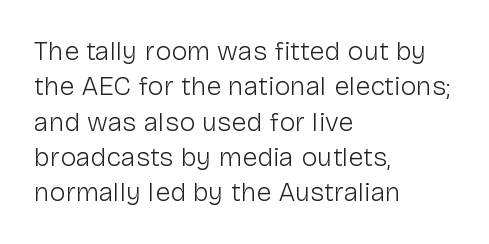
Line beginnings align vertically; line endings do not. The typography opts for an upright posture over an oblique one. Baseline-to-baseline distance is the conventional proportion of letter height. The characters are drawn with everyday or finer stroke widths. Here the glyphs are tracked normally, forming tight word shapes.
